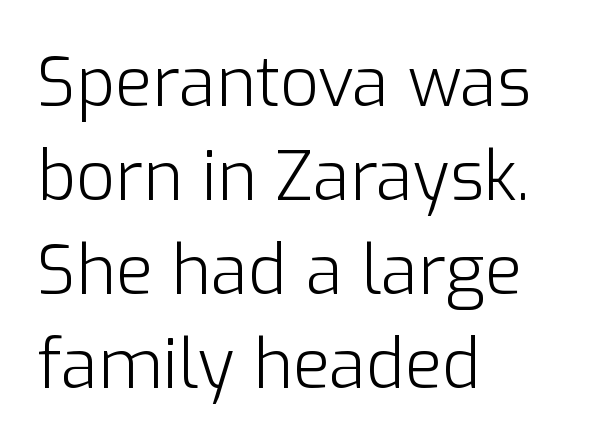
Q: Is the text bold? A: No.
Q: Is the text italic (slanted)? A: No, it is upright.
Q: Is the typeface a serif or a sans-serif typeface? A: Sans-serif.
Q: Is the text underlined? A: No.
Q: How is the paragraph aligned? A: Left-aligned.
Q: Is the spacing between letters normal or unusually wide? A: Normal.
Q: Is the spacing between lines tight, normal or loose? A: Normal.
Q: Width (condensed, normal, or wide)? A: Normal.
Q: Stroke contrast? A: Low.
Q: x-height? A: Medium.
Q: Monospaced? A: No.
